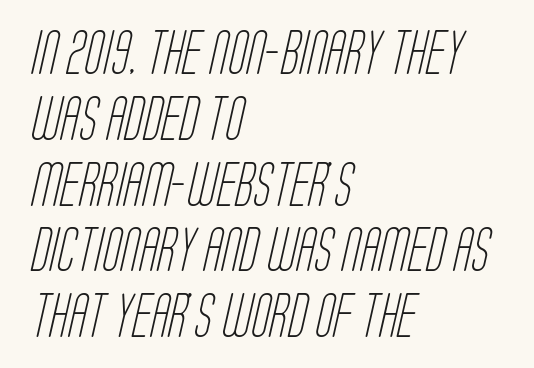
The cut favours lightness, reaching ordinary text weight at its darkest. Visually the block forms a straight wall on the left and a jagged coastline on the right. Type without underlining. To sum up the face: it is a sans, with no serifs.
